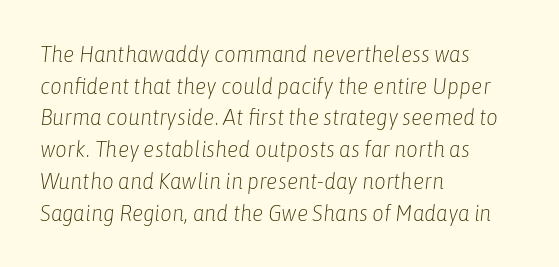
Q: Is the text bold? A: No.
Q: Is the text italic (slanted)? A: Yes, it leans right by about 6 degrees.
Q: Is the text underlined? A: No.
Q: How is the paragraph aligned? A: Left-aligned.
Q: Is the spacing between letters normal or unusually wide? A: Normal.
Q: Is the spacing between lines tight, normal or loose? A: Normal.
